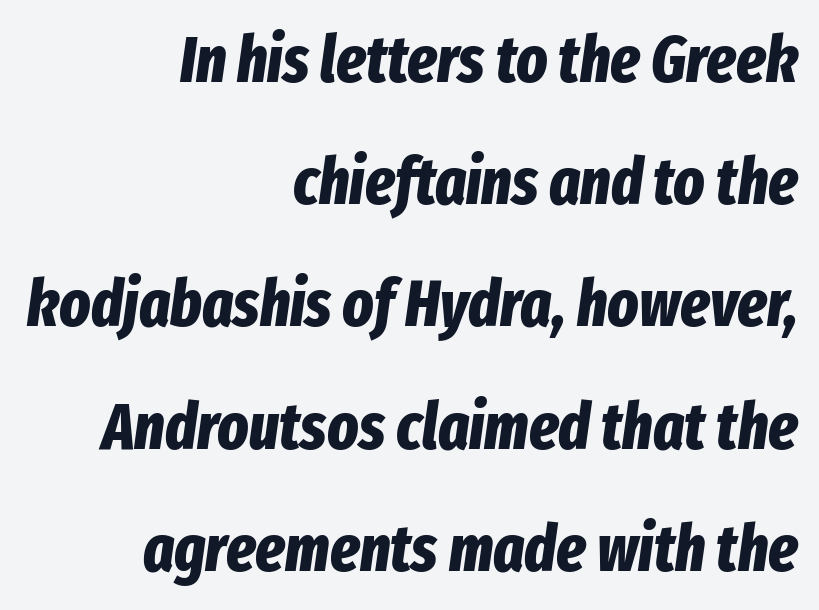
The image shows 65 px bold, condensed type, italic (leaning right); set right-aligned, line spacing 1.88x, normal letter spacing, not underlined; low stroke contrast and a medium x-height.
